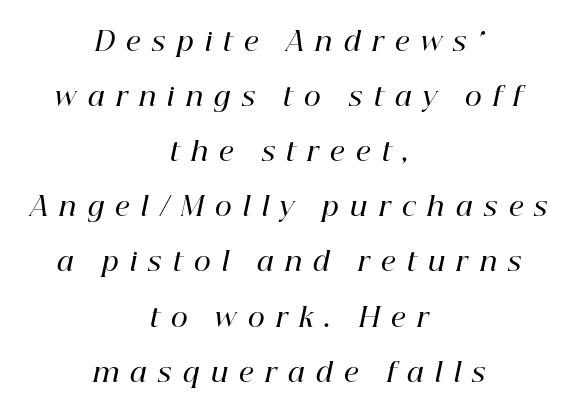
{"italic": "yes", "lean": "right", "slant_degrees": 12, "bold": "semi", "underline": "no", "align": "center", "line_spacing": "loose", "line_spacing_ratio": 2.12, "letter_spacing": "wide", "letter_spacing_em": 0.44, "glyph_px": 26}
